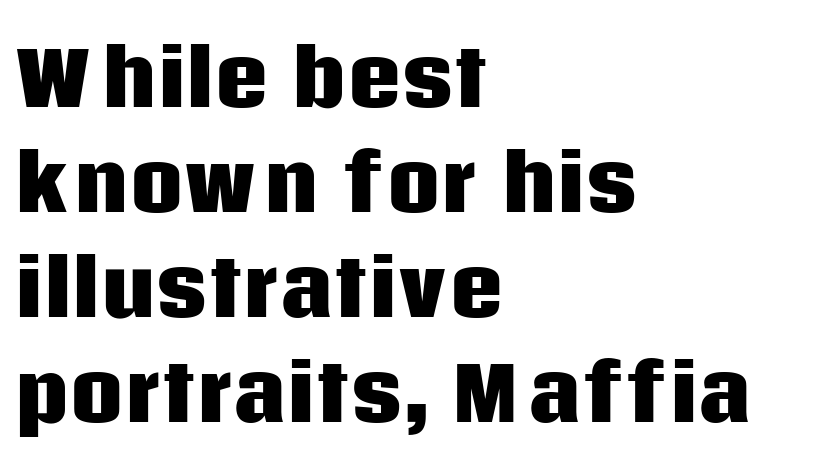
The letters advance in unequal steps, a hallmark of proportional type. Notice how the stems are strictly vertical — no italics here. As a designer I'd log this as weight 700, bold. Each new line begins a customary step beneath the previous one.
